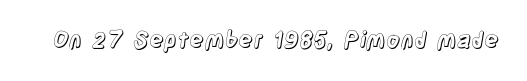
Q: Is the text italic (slanted)? A: Yes.
Q: Is the text underlined? A: No.
Q: Is the spacing between letters normal or unusually wide? A: Normal.
